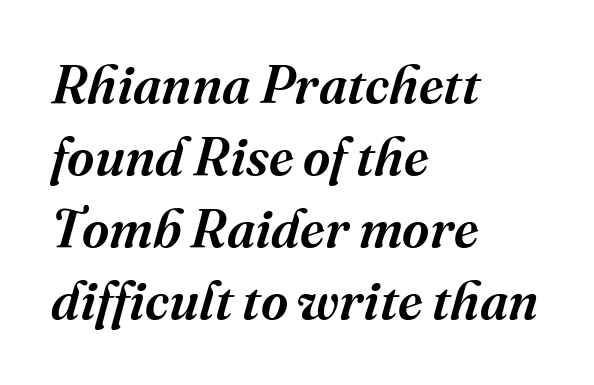
The image shows 53 px semibold serif type, italic (leaning right); set left-aligned, normal line spacing (1.36x), normal letter spacing, not underlined; medium stroke contrast and a medium x-height.
